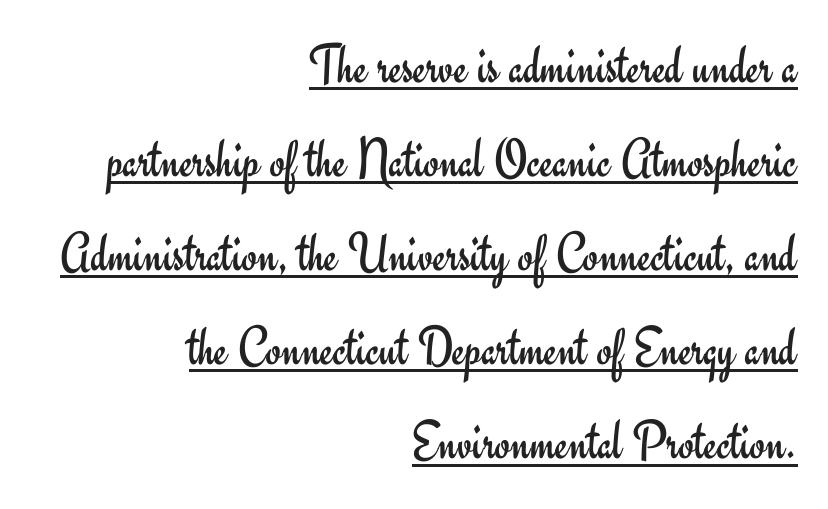
{"serif": "no", "bold": "no", "weight": "regular", "width": "normal", "stroke_contrast": "low", "x_height": "small", "monospaced": "no", "underline": "yes", "align": "right", "line_spacing": "normal", "line_spacing_ratio": 1.68, "letter_spacing": "normal", "letter_spacing_em": 0.0, "glyph_px": 56}
